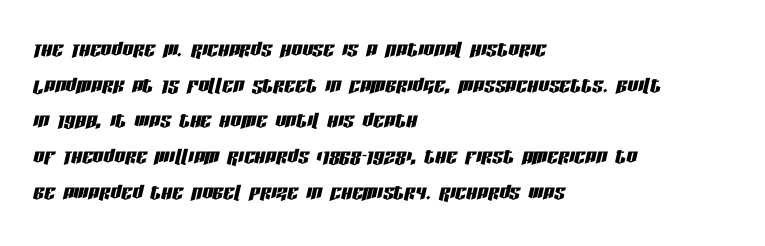
{"italic": "yes", "lean": "right", "slant_degrees": 13, "underline": "no", "align": "left", "line_spacing": "normal", "line_spacing_ratio": 1.32, "letter_spacing": "normal", "letter_spacing_em": 0.0, "glyph_px": 27}
